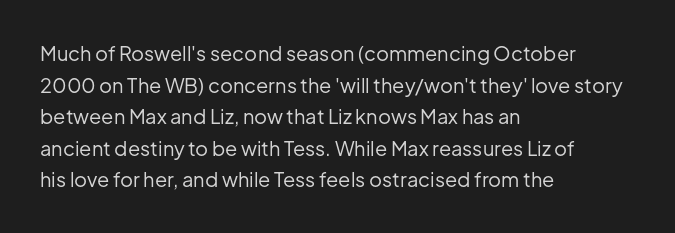
Q: Is the text bold? A: No.
Q: Is the text italic (slanted)? A: No, it is upright.
Q: Is the text underlined? A: No.
Q: How is the paragraph aligned? A: Left-aligned.
Q: Is the spacing between letters normal or unusually wide? A: Normal.
Q: Is the spacing between lines tight, normal or loose? A: Normal.
